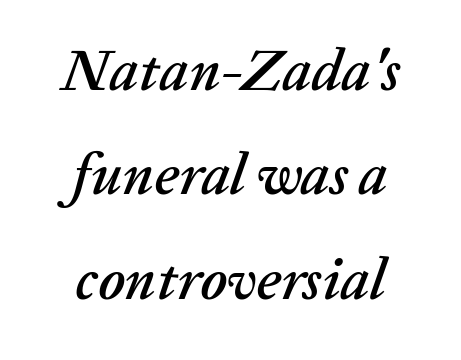
Q: Is the text italic (slanted)? A: Yes, it leans right by about 20 degrees.
Q: Is the text underlined? A: No.
Q: Is the spacing between letters normal or unusually wide? A: Normal.
Q: Width (condensed, normal, or wide)? A: Normal.
Q: Stroke contrast? A: Low.
Q: x-height? A: Medium.
Q: Monospaced? A: No.
